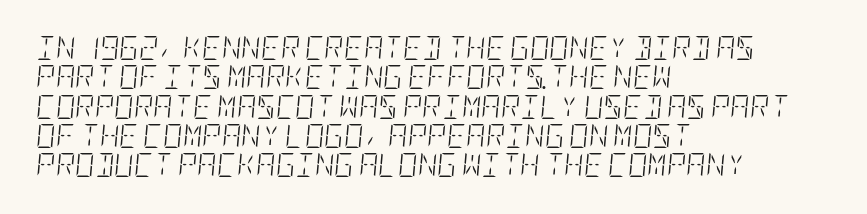
Q: Is the text bold? A: No.
Q: Is the text italic (slanted)? A: Yes, it leans right by about 5 degrees.
Q: Is the text underlined? A: No.
Q: How is the paragraph aligned? A: Left-aligned.
Q: Is the spacing between letters normal or unusually wide? A: Normal.
